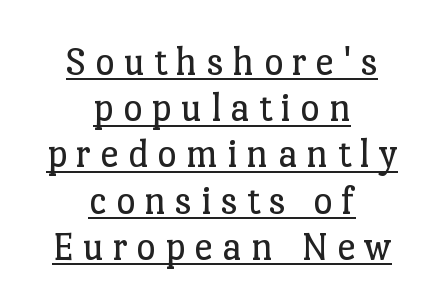
{"serif": "yes", "italic": "no", "bold": "no", "weight": "regular", "width": "normal", "stroke_contrast": "low", "x_height": "medium", "monospaced": "no", "underline": "yes", "align": "center", "line_spacing": "tight", "line_spacing_ratio": 1.1, "letter_spacing": "wide", "letter_spacing_em": 0.21, "glyph_px": 42}
